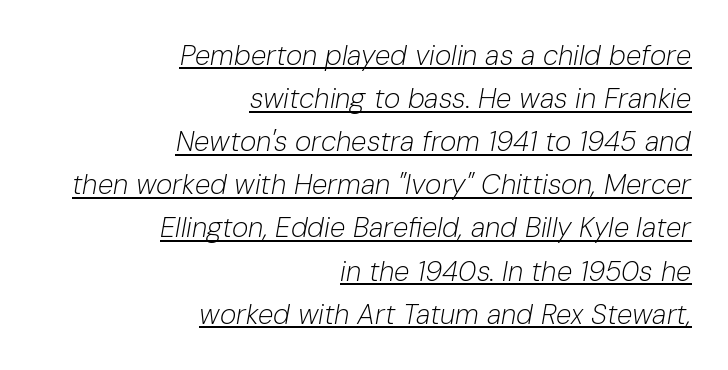
Italic? Definitely — the glyphs are oblique. The paragraph shown leans on its right margin. Descenders here cross a horizontal rule under the line. Regarding leading, the lines here are spaced in the standard way.
